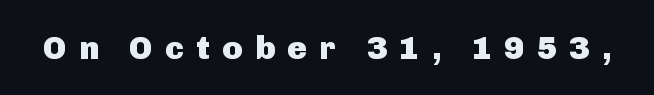
Descenders hang freely into open space. Do the letters lean? They stand straight. A typesetter would call this heavily tracked-out type. Each glyph is drawn with heavy, bold strokes. Typographically, this falls in the sans-serif category.
